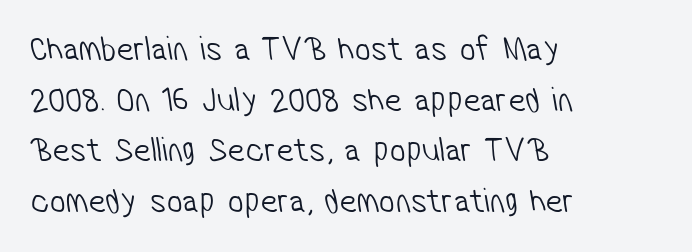
The image shows 35 px light, condensed sans-serif type; set left-aligned, normal line spacing (1.45x), normal letter spacing, not underlined; low stroke contrast and a medium x-height.
